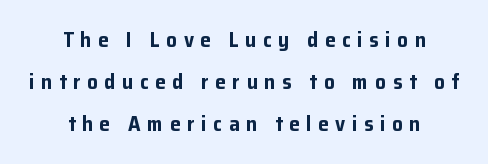
If you measured baseline to baseline, you'd find a long distance. A roman cut, with each character standing at attention. This sample is center-justified, so both line endings float freely. Descenders hang freely into open space. Pretty heavy lettering here — definitely bold.
